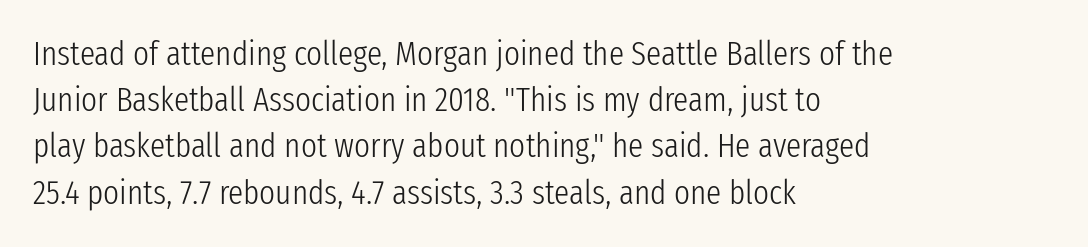
The image shows 34 px light, condensed sans-serif type, upright; set left-aligned, normal line spacing (1.36x), normal letter spacing, not underlined; low stroke contrast and a medium x-height.
